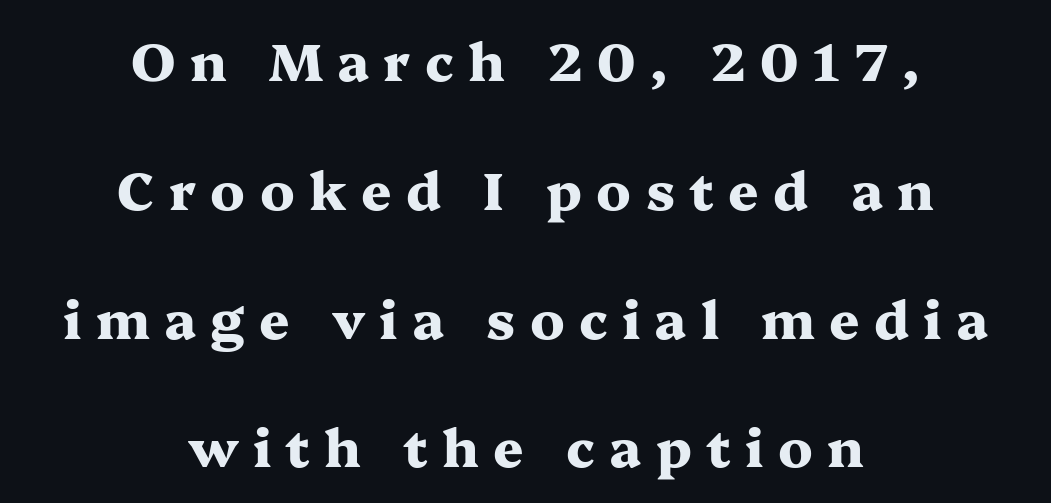
Tracking here is generous; glyphs stand well apart from one another. Casual observation: everything's sitting right in the middle. Decoration check: the copy has no underline. Does the leading feel generous? Absolutely, it's lavish. Upright lettering throughout. Proportional: the letters do not fall into vertical columns.
